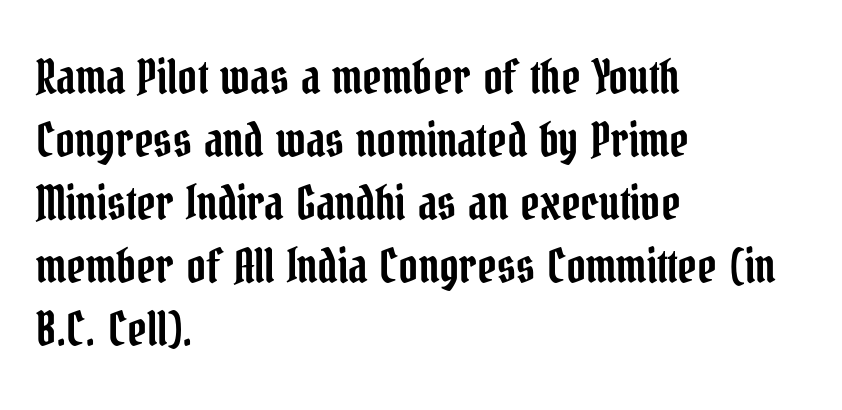
All the whitespace from short lines collects on the right. Vertically, the passage feels balanced, rows spaced as you'd expect. Here the glyphs are tracked normally, forming tight word shapes. The zone under the glyphs is completely vacant. Observe the serifs anchoring each vertical stroke in this sample. In terms of posture, this sample is upright.
